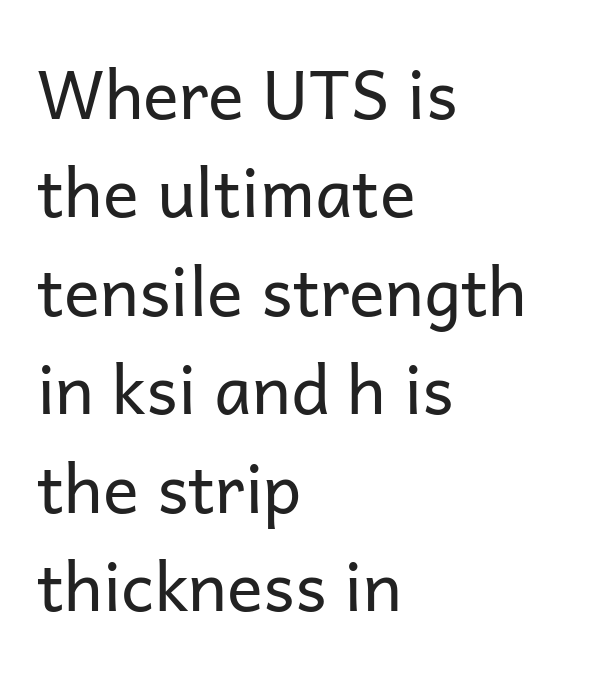
{"serif": "no", "italic": "no", "bold": "no", "weight": "regular", "width": "normal", "stroke_contrast": "low", "x_height": "medium", "monospaced": "no", "underline": "no", "align": "left", "line_spacing": "normal", "line_spacing_ratio": 1.47, "letter_spacing": "normal", "letter_spacing_em": 0.0, "glyph_px": 67}
